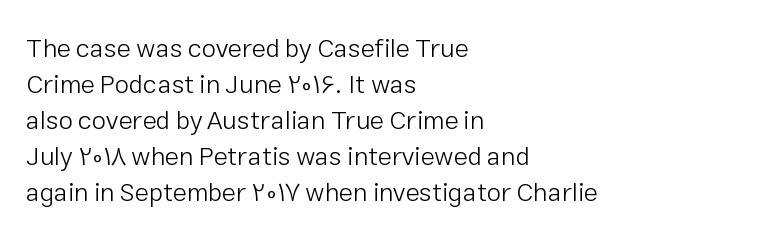
{"italic": "no", "bold": "no", "underline": "no", "align": "left", "line_spacing": "normal", "line_spacing_ratio": 1.38, "letter_spacing": "normal", "letter_spacing_em": 0.0, "glyph_px": 26}
